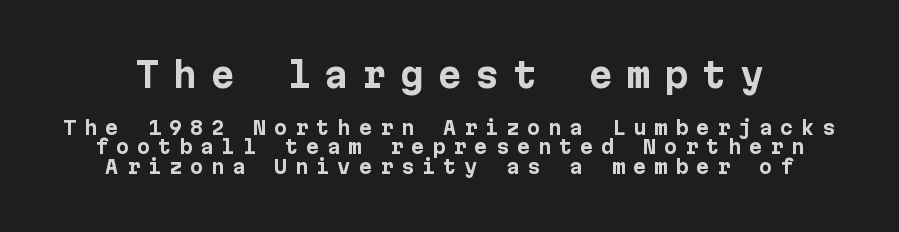
The gap between lines stays unmarked. Closely set lines give the paragraph a compact silhouette. In terms of posture, this sample is upright. The font is running at its bold setting. Letter spacing: wide. Whoever set this made the first block the dominant, larger element.
